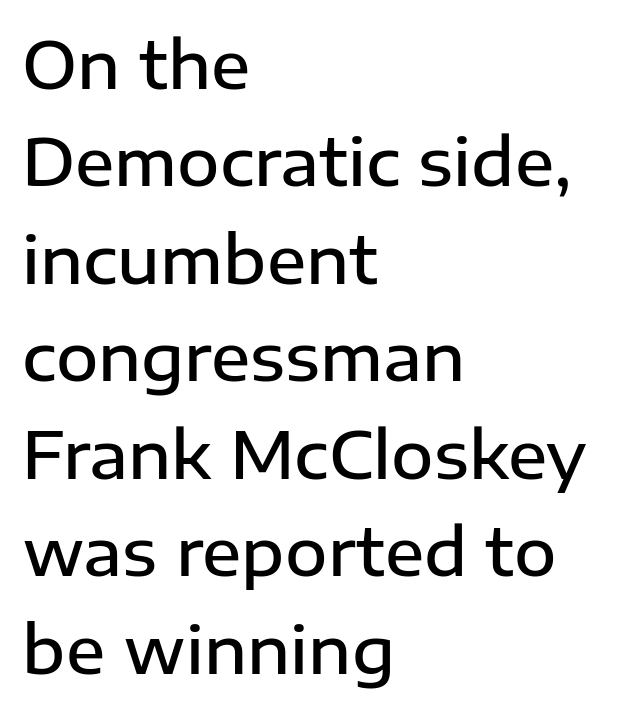
The image shows 65 px semibold sans-serif type, upright; set left-aligned, normal line spacing (1.5x), normal letter spacing, not underlined; low stroke contrast and a medium x-height.
